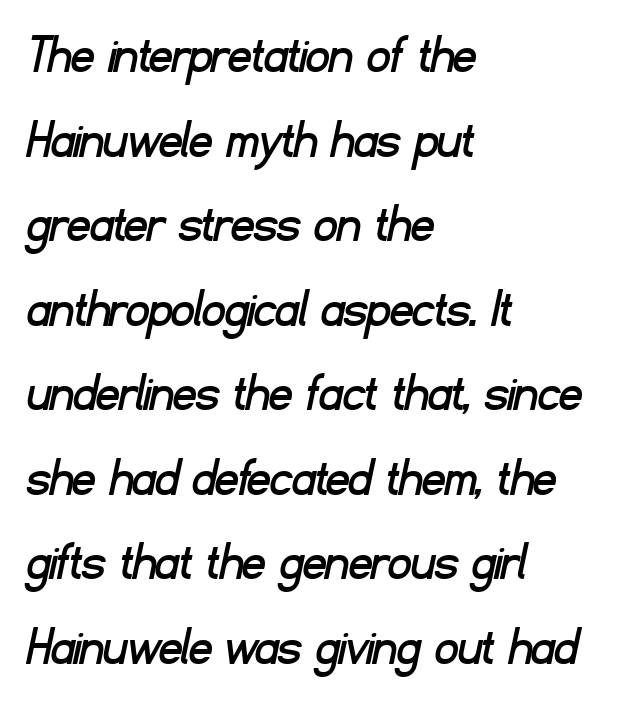
In terms of letterspacing, this is plain default setting. Caption: multi-line text, flush left, ragged right. Here the designer chose a conventional face with non-uniform glyph widths. Letterform terminals end flat and unadorned throughout the passage. The block of text has a typical density, with ordinary space between rows. Clear beneath every line of the passage.
